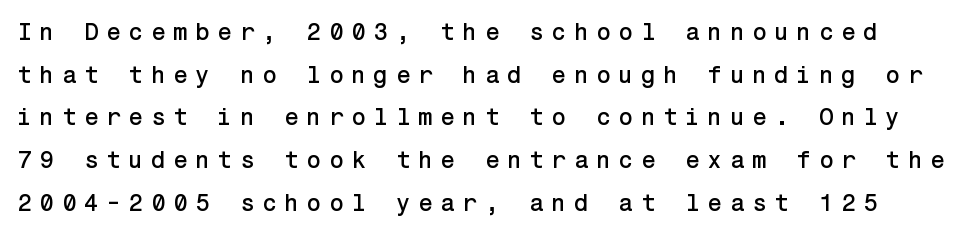
The image shows 24 px text type, upright; set line spacing 1.78x, unusually wide letter spacing (+0.31 em), not underlined.
